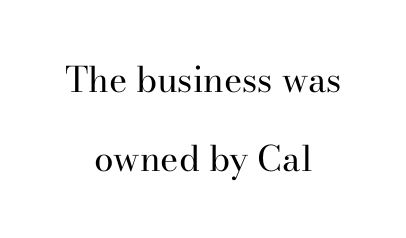
A typesetter would call this zero additional tracking. The paragraph has two soft edges and a firm central axis. The passage shown is typed in a proportional face where columns would drift. The characters are drawn with everyday or finer stroke widths. The passage shown is typeset with a serif family. Reading down the column, the eye jumps a long way to each next line.
